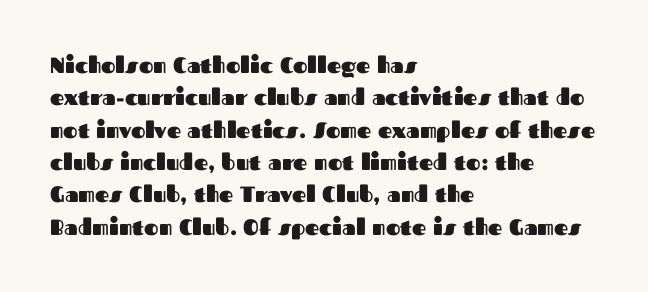
{"italic": "no", "bold": "yes", "underline": "no", "align": "left", "line_spacing": "normal", "line_spacing_ratio": 1.47, "letter_spacing": "normal", "letter_spacing_em": 0.0, "glyph_px": 22}
